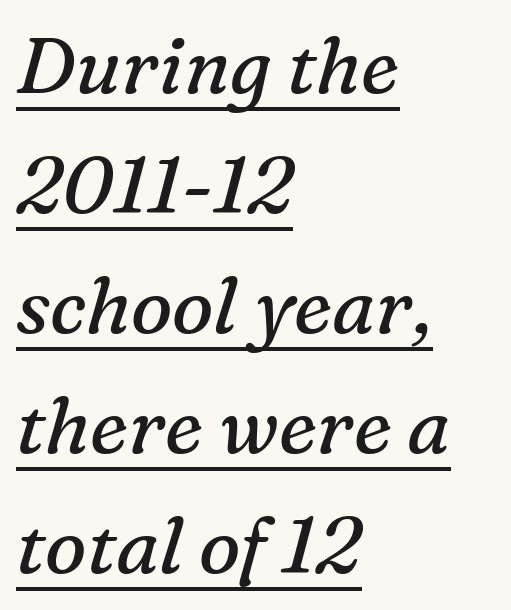
The rendering uses natural spacing where letterforms have individual widths. Notice how the passage keeps a crisp vertical edge on the left only. You can see a thin bar hugging the bottom of the glyphs. Is the letter spacing exaggerated? No — it looks like the ordinary default. The block of text has a typical density, with ordinary space between rows. The face used here is seriffed, in the tradition of book romans.
